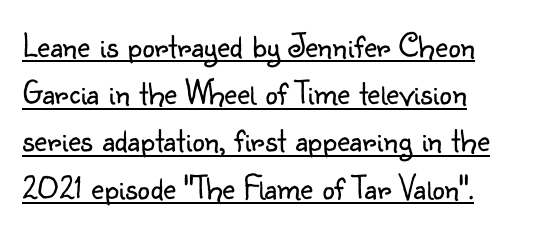
{"serif": "no", "italic": "no", "bold": "no", "weight": "light", "width": "normal", "stroke_contrast": "low", "x_height": "small", "monospaced": "no", "underline": "yes", "align": "left", "line_spacing": "normal", "line_spacing_ratio": 1.35, "letter_spacing": "normal", "letter_spacing_em": 0.0, "glyph_px": 35}
